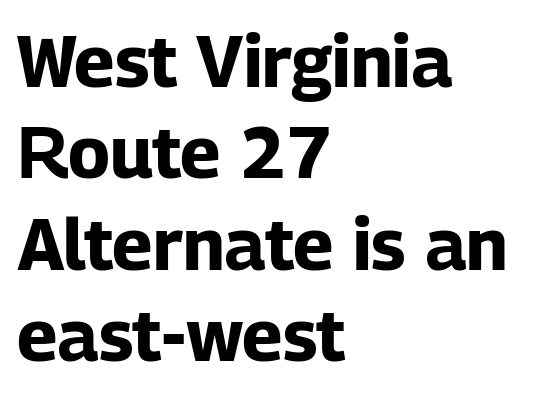
Every letter is thick-stroked: bold, no question. Is this a fixed-width face? No — the glyphs have proportional, varying widths. Vertical spacing — default. These lines keep a tight, regular rhythm from letter to letter.
